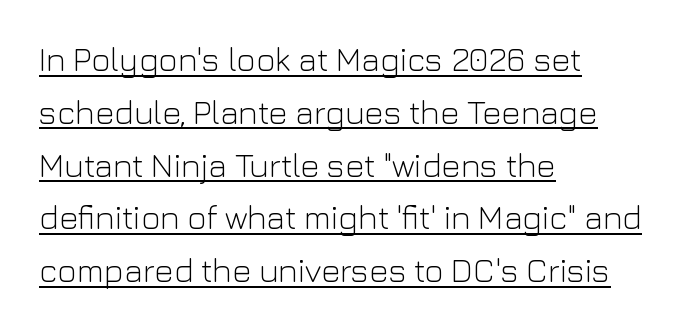
This sample keeps an unexceptional amount of space between lines. Words appear dense and cohesive because spacing is normal. The rendering uses the underline text-decoration. Leftover space on each line is placed entirely after the last word.
